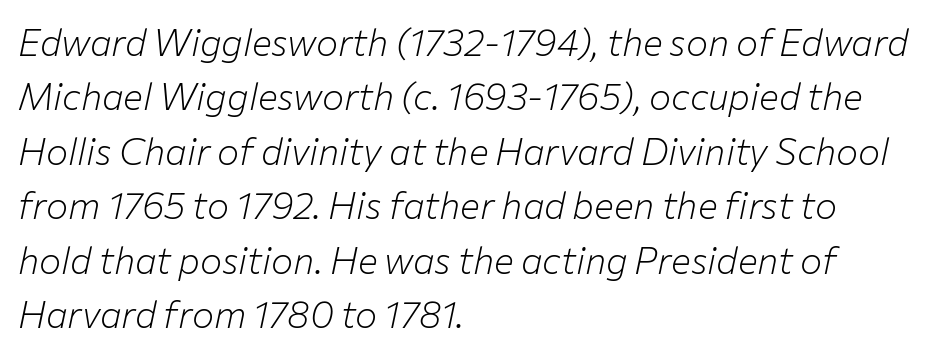
{"italic": "yes", "lean": "right", "slant_degrees": 12, "bold": "no", "weight": "light", "width": "normal", "stroke_contrast": "low", "x_height": "medium", "monospaced": "no", "underline": "no", "align": "left", "line_spacing": "normal", "line_spacing_ratio": 1.47, "letter_spacing": "normal", "letter_spacing_em": 0.0, "glyph_px": 37}
